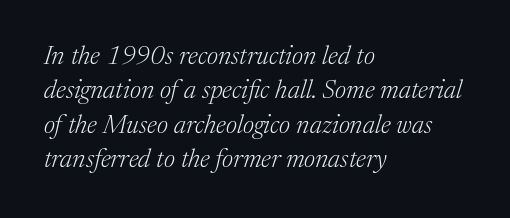
It's the slanting kind of type. The strip under each line holds only bare page. This rendering leaves character spacing at its baseline value. Think standard paragraph weight, or any step lighter than that.
